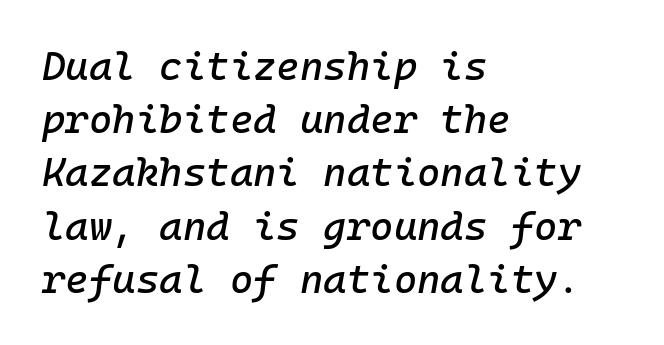
The image shows 40 px text type, italic (leaning right), monospaced; set left-aligned, normal line spacing (1.33x), normal letter spacing, not underlined; low stroke contrast and a medium x-height.
